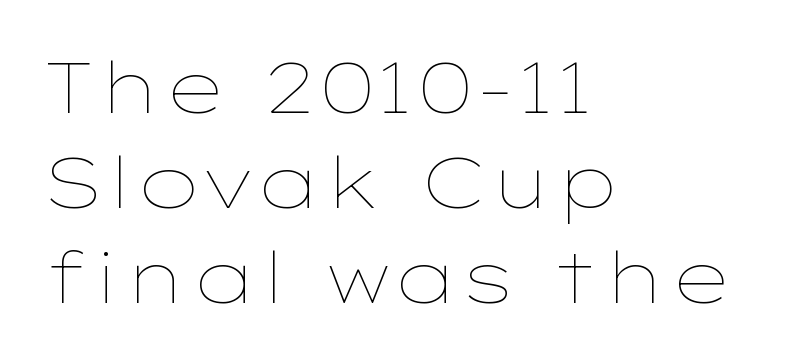
The horizontal fit of the characters is conventional and even. The designer left line spacing at the default. No word sits above an underline. In terms of posture, this sample is upright. The typesetter chose a ragged-right arrangement here.
